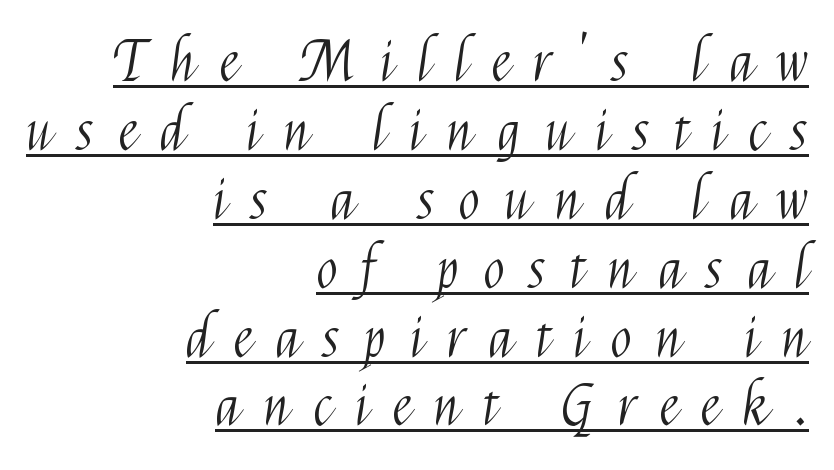
The image shows 56 px light, condensed sans-serif type; set right-aligned, line spacing 1.23x, unusually wide letter spacing (+0.44 em), underlined; medium stroke contrast and a medium x-height.
